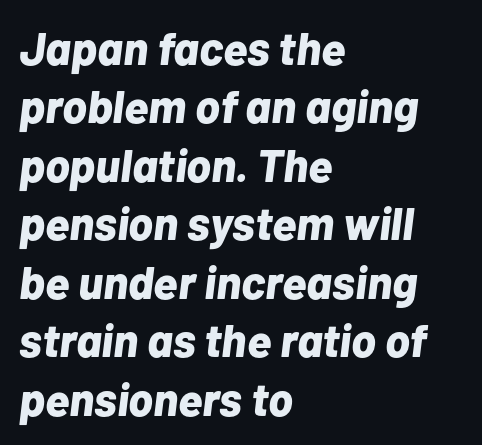
{"italic": "yes", "lean": "right", "slant_degrees": 7, "bold": "yes", "weight": "bold", "width": "normal", "stroke_contrast": "low", "x_height": "medium", "monospaced": "no", "underline": "no", "align": "left", "line_spacing": "normal", "line_spacing_ratio": 1.27, "letter_spacing": "normal", "letter_spacing_em": 0.0, "glyph_px": 46}
